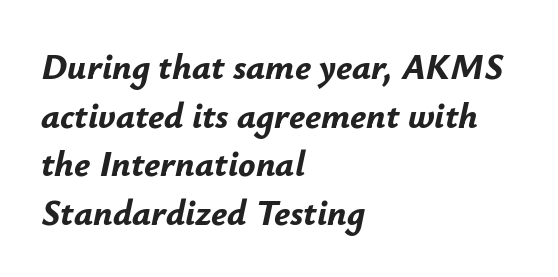
Q: Is the text bold? A: Yes.
Q: Is the text italic (slanted)? A: Yes, it leans right by about 12 degrees.
Q: Is the text underlined? A: No.
Q: How is the paragraph aligned? A: Left-aligned.
Q: Is the spacing between letters normal or unusually wide? A: Normal.
Q: Is the spacing between lines tight, normal or loose? A: Normal.
Q: Width (condensed, normal, or wide)? A: Normal.
Q: Stroke contrast? A: Low.
Q: x-height? A: Small.
Q: Monospaced? A: No.
